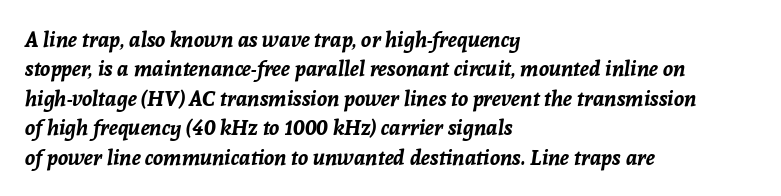
The compositor pushed each line to the left boundary. These words are printed bold, with thick strokes throughout. The lines sit at an ordinary, default distance from one another. A typesetter would mark this as italic. Descenders hang freely into open space. The horizontal fit of the characters is conventional and even.
